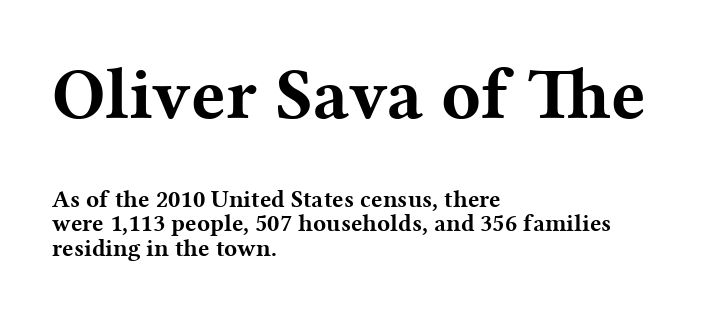
{"serif": "yes", "italic": "no", "bold": "yes", "weight": "bold", "width": "wide", "stroke_contrast": "medium", "x_height": "medium", "monospaced": "no", "underline": "no", "align": "left", "line_spacing": "tight", "line_spacing_ratio": 1.02, "letter_spacing": "normal", "letter_spacing_em": 0.0, "larger_block": "first", "size_ratio": 3.04, "glyph_px": 73}
